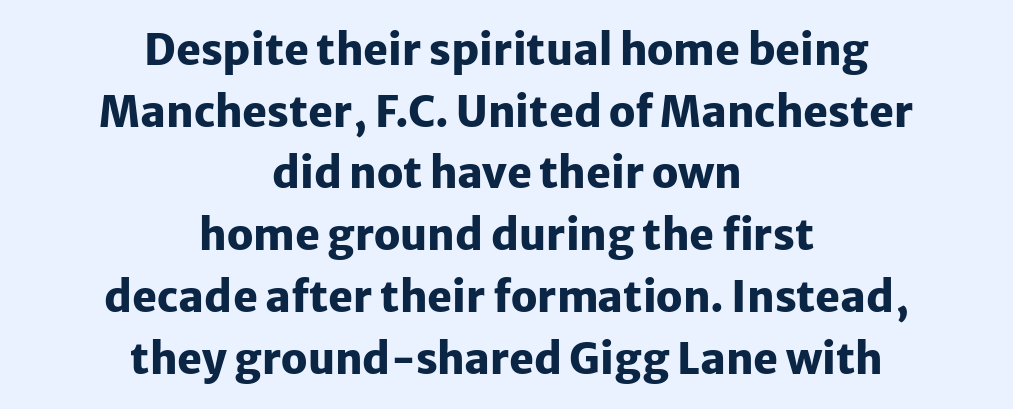
The image shows 42 px heavy sans-serif type, upright; set centered, normal line spacing (1.47x), normal letter spacing, not underlined; low stroke contrast and a medium x-height.
